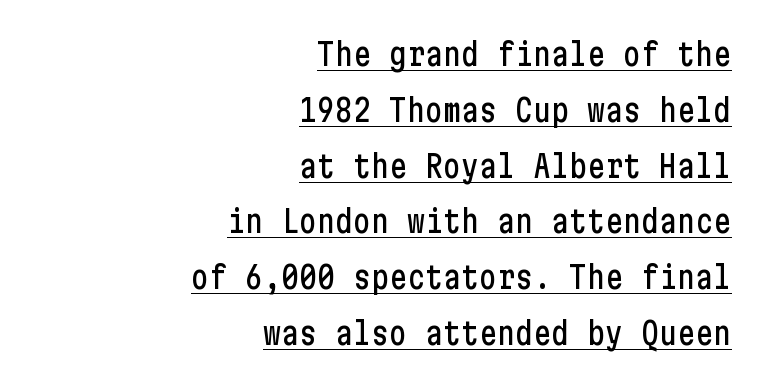
{"serif": "no", "italic": "no", "width": "condensed", "stroke_contrast": "low", "x_height": "medium", "underline": "yes", "align": "right", "line_spacing_ratio": 1.86, "letter_spacing": "normal", "letter_spacing_em": 0.0, "glyph_px": 30}
